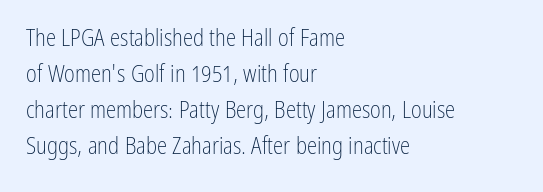
Q: Is the text bold? A: No.
Q: Is the text italic (slanted)? A: No, it is upright.
Q: Is the text underlined? A: No.
Q: How is the paragraph aligned? A: Left-aligned.
Q: Is the spacing between letters normal or unusually wide? A: Normal.
Q: Is the spacing between lines tight, normal or loose? A: Normal.
